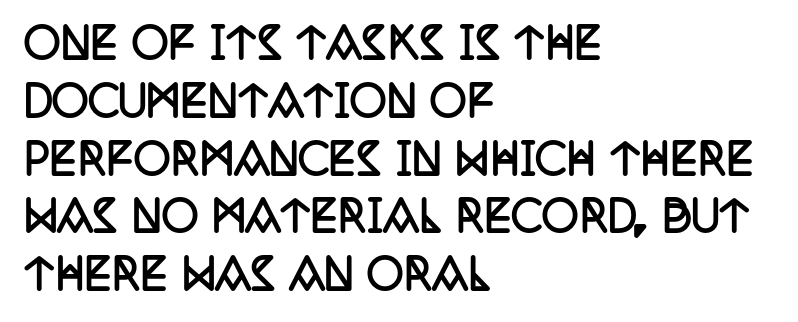
The type sits square on the baseline with zero lean. Anything drawn beneath the words? Only blank space. Spacing verdict: proportional, widths tailored to each character. The typesetting leans heavy: a genuine bold. Look at the tracking — it's just the regular setting, nothing added. Regarding leading, the lines here are spaced in the standard way.
